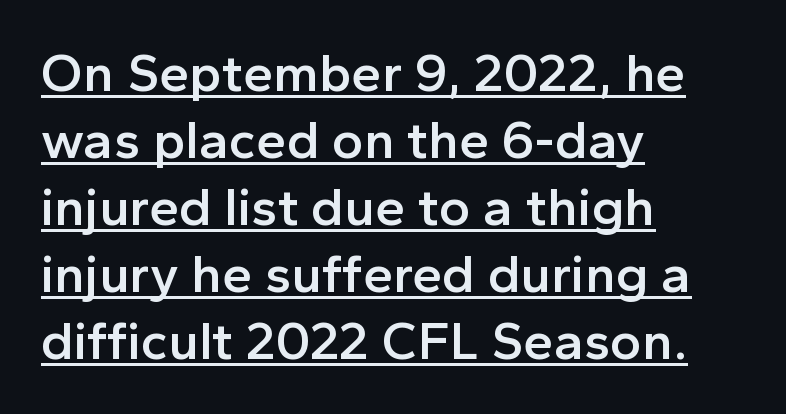
{"serif": "no", "italic": "no", "bold": "semi", "weight": "semibold", "width": "normal", "x_height": "medium", "monospaced": "no", "underline": "yes", "align": "left", "line_spacing_ratio": 1.24, "letter_spacing": "normal", "letter_spacing_em": 0.0, "glyph_px": 54}
